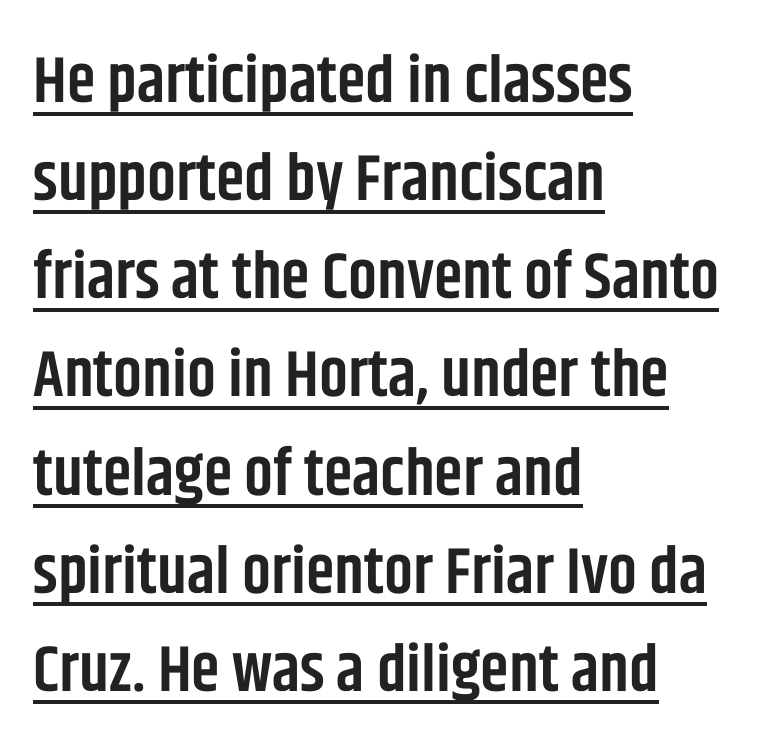
Q: Is the text bold? A: Semi-bold.
Q: Is the text italic (slanted)? A: No, it is upright.
Q: Is the typeface a serif or a sans-serif typeface? A: Sans-serif.
Q: Is the text underlined? A: Yes.
Q: How is the paragraph aligned? A: Left-aligned.
Q: Is the spacing between letters normal or unusually wide? A: Normal.
Q: Is the spacing between lines tight, normal or loose? A: Normal.
Q: Width (condensed, normal, or wide)? A: Condensed.
Q: Stroke contrast? A: Low.
Q: x-height? A: Large.
Q: Monospaced? A: No.
